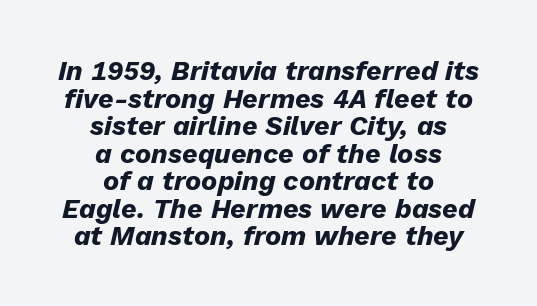
Q: Is the text bold? A: Yes.
Q: Is the text italic (slanted)? A: Yes, it leans right by about 13 degrees.
Q: Is the text underlined? A: No.
Q: How is the paragraph aligned? A: Centered.
Q: Is the spacing between letters normal or unusually wide? A: Normal.
Q: Is the spacing between lines tight, normal or loose? A: Tight.
